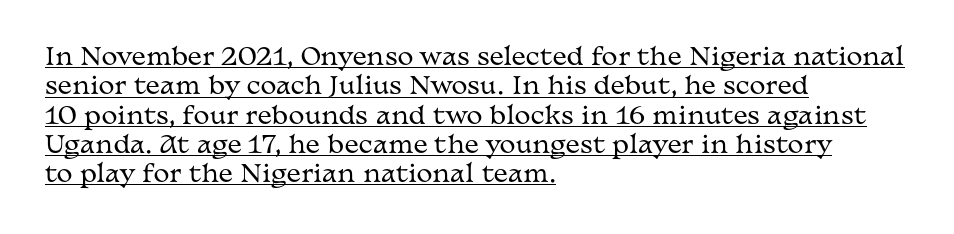
Q: Is the text bold? A: No.
Q: Is the text italic (slanted)? A: No, it is upright.
Q: Is the text underlined? A: Yes.
Q: How is the paragraph aligned? A: Left-aligned.
Q: Is the spacing between letters normal or unusually wide? A: Normal.
